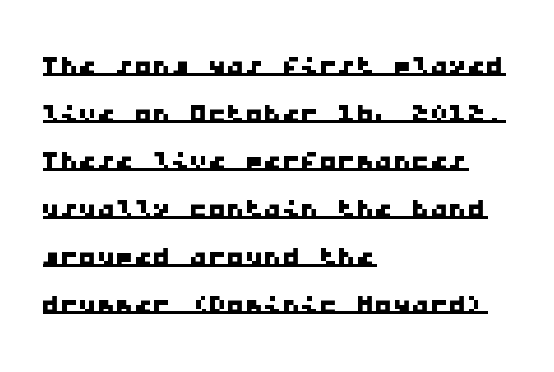
This sample carries an underscore along the baseline area. You could call the tracking neutral — neither tight nor loose. Classification — sans serif. This block has exactly the height ordinary leading produces. The passage is arranged the way most books set body copy — flush left.
